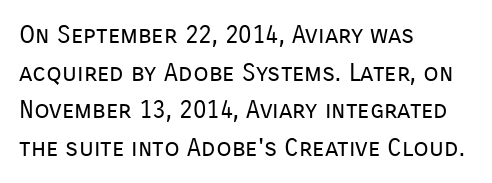
{"italic": "no", "bold": "no", "underline": "no", "align": "left", "line_spacing": "normal", "line_spacing_ratio": 1.51, "letter_spacing": "normal", "letter_spacing_em": 0.0, "glyph_px": 25}
